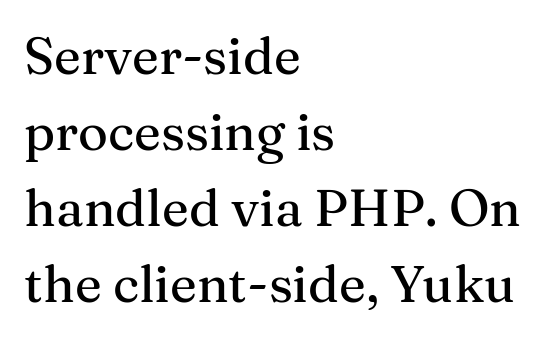
Notice how the passage keeps a crisp vertical edge on the left only. A typesetter would call this zero additional tracking. Beneath every word, the page is bare. You can tell it's not italic because the verticals are truly vertical. Character widths vary here, with narrow letters taking less room than wide ones.
